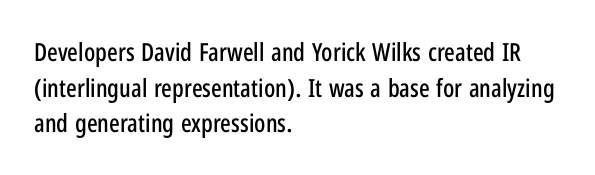
The image shows 25 px text type, upright; set left-aligned, normal line spacing (1.43x), normal letter spacing, not underlined.
